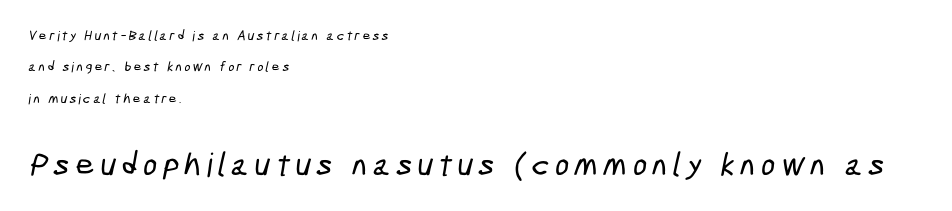
The passage shown is not underscored anywhere. Nope, no serifs anywhere on these letters. A great deal of white space separates one row of letters from the next. The rag falls on the right side of this text block. Here the designer chose a conventional face with non-uniform glyph widths.
